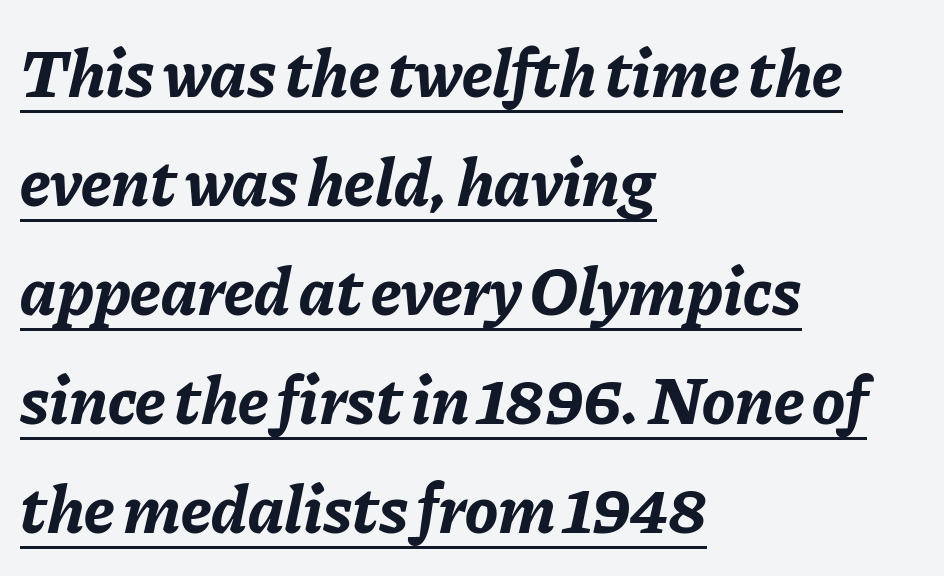
{"italic": "yes", "lean": "right", "slant_degrees": 11, "bold": "yes", "weight": "bold", "width": "normal", "stroke_contrast": "low", "x_height": "medium", "monospaced": "no", "underline": "yes", "align": "left", "line_spacing": "normal", "line_spacing_ratio": 1.58, "letter_spacing": "normal", "letter_spacing_em": 0.0, "glyph_px": 69}
